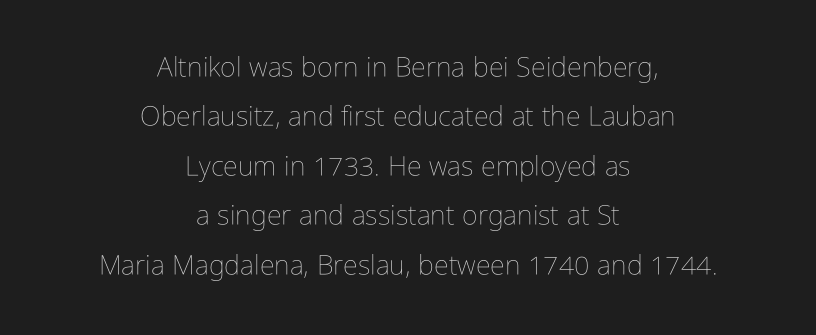
Q: Is the text bold? A: No.
Q: Is the text italic (slanted)? A: No, it is upright.
Q: Is the text underlined? A: No.
Q: How is the paragraph aligned? A: Centered.
Q: Is the spacing between letters normal or unusually wide? A: Normal.
